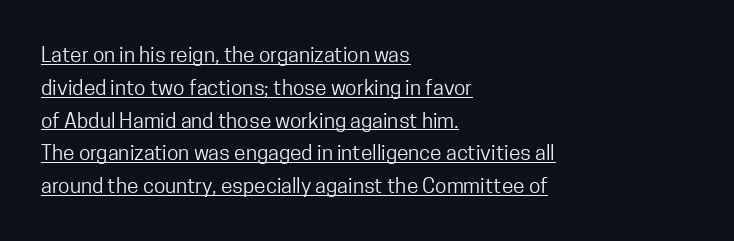
Underlining? Definitely there. Does the lettering tilt? It doesn't — this is upright. Leftover space on each line is placed entirely after the last word. The passage shown stacks its lines at a standard gap. Think standard paragraph weight, or any step lighter than that.
